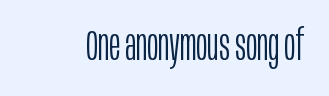
The gap between lines stays unmarked. The letters sit at their default tracking, neither squeezed nor spread. The weight tops out at a normal text grade. Is this a fixed-width face? No — the glyphs have proportional, varying widths. The font's upright variant was chosen for this text.
